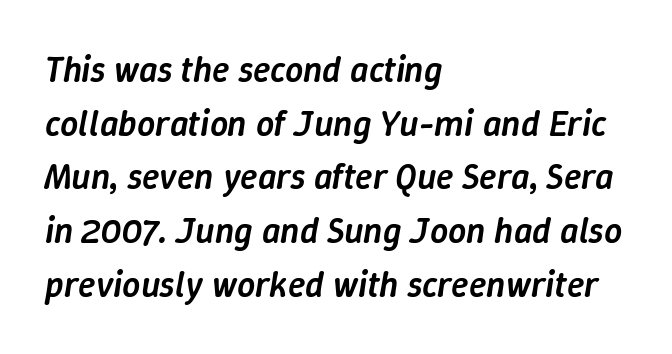
{"italic": "yes", "lean": "right", "slant_degrees": 9, "bold": "semi", "weight": "semibold", "width": "normal", "stroke_contrast": "low", "x_height": "medium", "monospaced": "no", "underline": "no", "align": "left", "line_spacing": "normal", "line_spacing_ratio": 1.49, "letter_spacing": "normal", "letter_spacing_em": 0.0, "glyph_px": 36}
